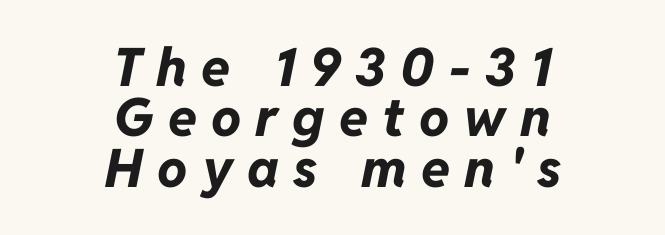
{"italic": "yes", "lean": "right", "slant_degrees": 11, "bold": "yes", "weight": "bold", "width": "normal", "stroke_contrast": "low", "x_height": "medium", "monospaced": "no", "underline": "no", "align": "center", "line_spacing": "tight", "line_spacing_ratio": 0.95, "letter_spacing": "wide", "letter_spacing_em": 0.27, "glyph_px": 53}
